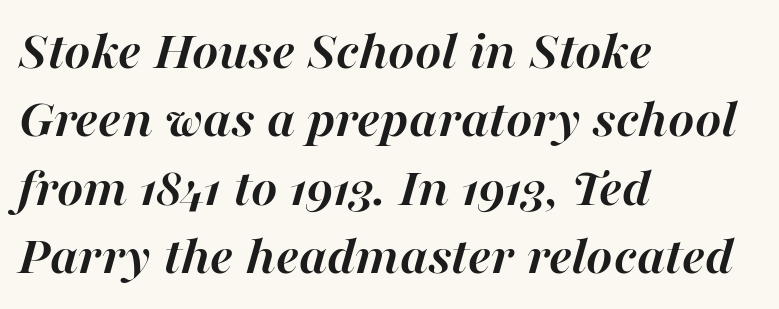
The image shows 56 px semibold type, italic (leaning right); set left-aligned, line spacing 1.22x, normal letter spacing, not underlined; high stroke contrast and a medium x-height.
